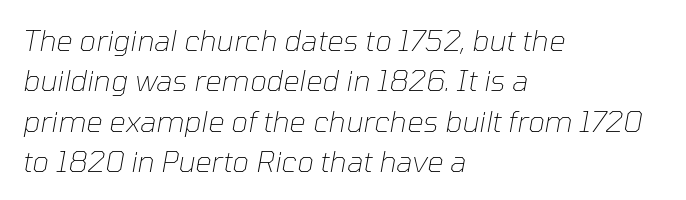
The image shows 29 px thin type, italic (leaning right); set left-aligned, normal line spacing (1.39x), normal letter spacing, not underlined; low stroke contrast and a medium x-height.
